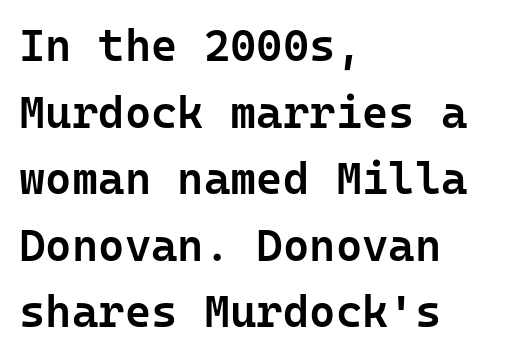
Q: Is the text bold? A: Semi-bold.
Q: Is the text italic (slanted)? A: No, it is upright.
Q: Is the typeface a serif or a sans-serif typeface? A: Sans-serif.
Q: Is the text underlined? A: No.
Q: How is the paragraph aligned? A: Left-aligned.
Q: Is the spacing between letters normal or unusually wide? A: Normal.
Q: Is the spacing between lines tight, normal or loose? A: Normal.
Q: Width (condensed, normal, or wide)? A: Normal.
Q: Stroke contrast? A: Low.
Q: x-height? A: Medium.
Q: Monospaced? A: Yes.
